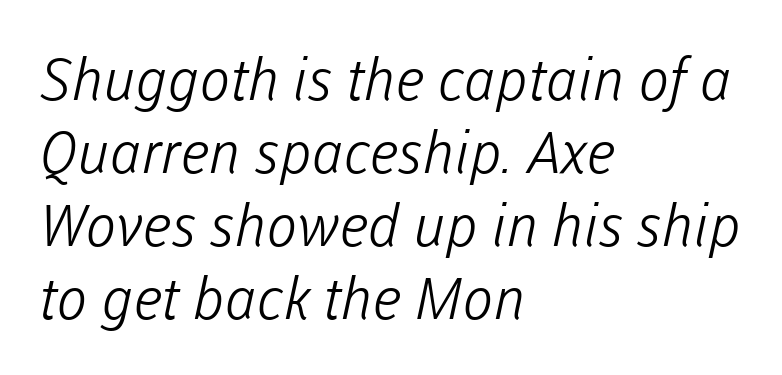
The image shows 58 px light sans-serif type; set left-aligned, normal line spacing (1.26x), normal letter spacing, not underlined; low stroke contrast and a medium x-height.
